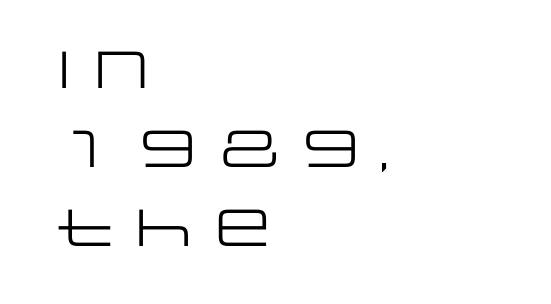
The image shows 52 px regular-weight, wide sans-serif type, upright; set left-aligned, normal line spacing (1.52x), normal letter spacing, not underlined; low stroke contrast and a large x-height.
